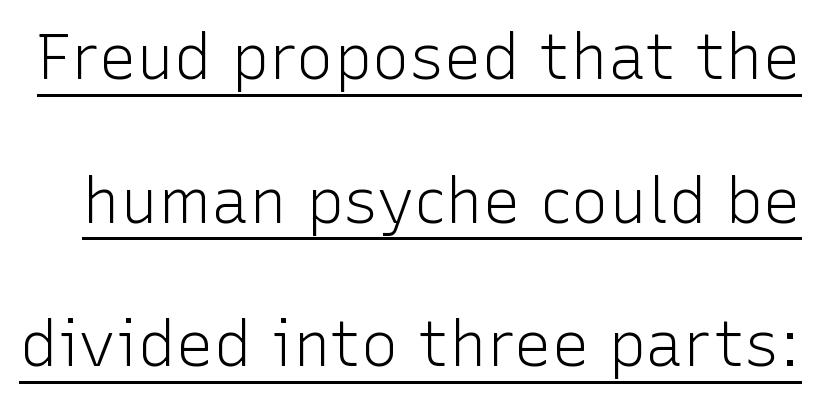
{"serif": "no", "italic": "no", "bold": "no", "weight": "light", "width": "normal", "stroke_contrast": "low", "x_height": "medium", "monospaced": "no", "underline": "yes", "line_spacing": "loose", "line_spacing_ratio": 2.28, "letter_spacing": "normal", "letter_spacing_em": 0.0, "glyph_px": 63}
